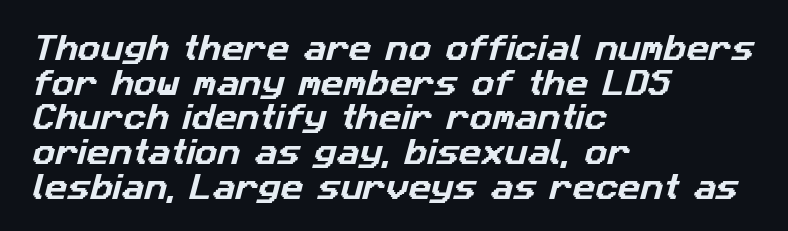
Q: Is the typeface a serif or a sans-serif typeface? A: Sans-serif.
Q: Is the text underlined? A: No.
Q: How is the paragraph aligned? A: Left-aligned.
Q: Is the spacing between letters normal or unusually wide? A: Normal.
Q: Width (condensed, normal, or wide)? A: Normal.
Q: Stroke contrast? A: Low.
Q: x-height? A: Medium.
Q: Monospaced? A: No.
